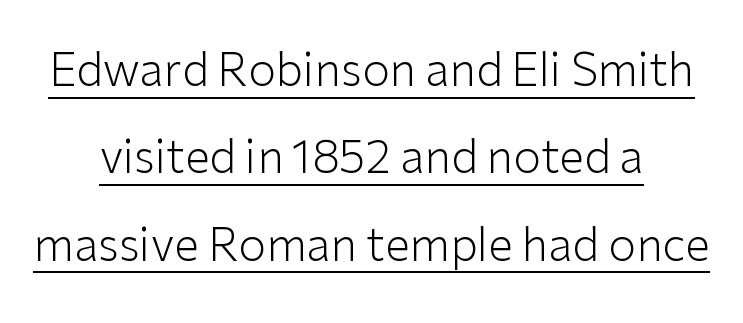
{"serif": "no", "italic": "no", "bold": "no", "weight": "light", "width": "normal", "stroke_contrast": "low", "x_height": "medium", "monospaced": "no", "underline": "yes", "align": "center", "line_spacing": "loose", "line_spacing_ratio": 1.94, "letter_spacing": "normal", "letter_spacing_em": 0.0, "glyph_px": 45}
